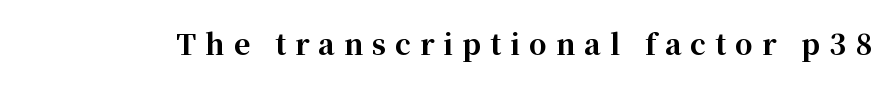
{"serif": "yes", "italic": "no", "bold": "yes", "weight": "bold", "width": "normal", "stroke_contrast": "high", "x_height": "medium", "monospaced": "no", "underline": "no", "letter_spacing": "wide", "letter_spacing_em": 0.32, "glyph_px": 28}
